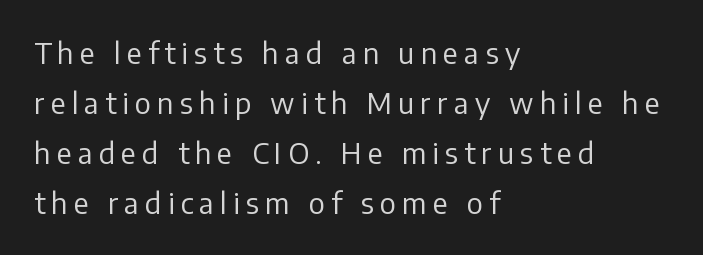
The image shows 29 px regular-weight sans-serif type, upright; set left-aligned, line spacing 1.72x, unusually wide letter spacing (+0.21 em), not underlined; low stroke contrast and a medium x-height.
